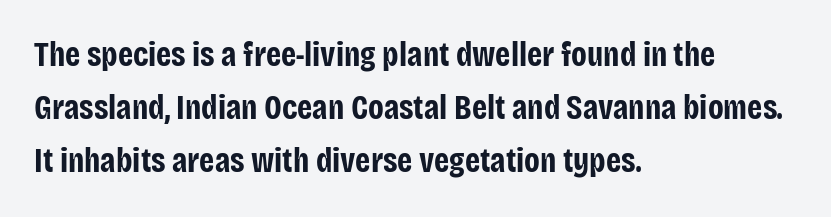
{"serif": "no", "italic": "no", "bold": "yes", "weight": "bold", "width": "condensed", "stroke_contrast": "low", "x_height": "large", "monospaced": "no", "underline": "no", "align": "left", "line_spacing": "normal", "line_spacing_ratio": 1.56, "letter_spacing": "normal", "letter_spacing_em": 0.0, "glyph_px": 34}
